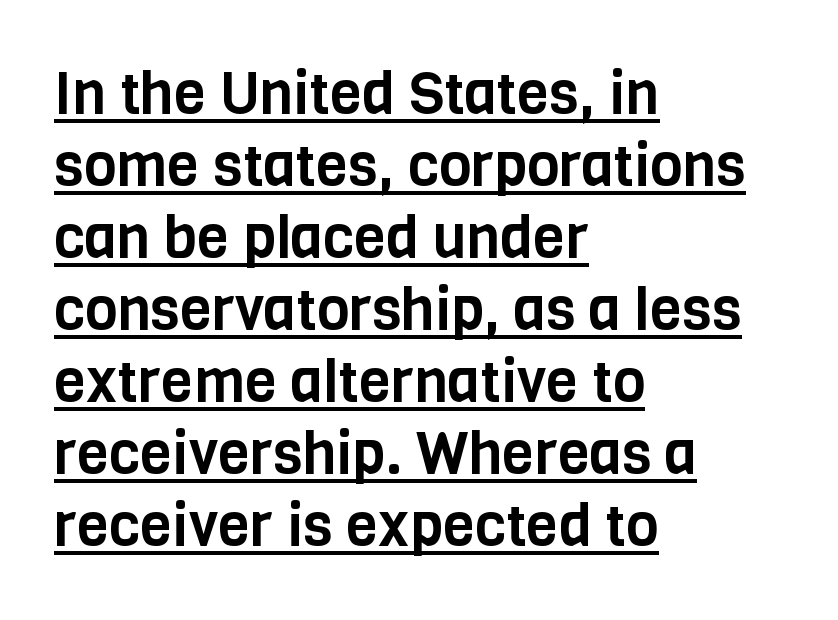
Q: Is the text italic (slanted)? A: No, it is upright.
Q: Is the typeface a serif or a sans-serif typeface? A: Sans-serif.
Q: Is the text underlined? A: Yes.
Q: How is the paragraph aligned? A: Left-aligned.
Q: Is the spacing between letters normal or unusually wide? A: Normal.
Q: Width (condensed, normal, or wide)? A: Condensed.
Q: Stroke contrast? A: Low.
Q: x-height? A: Large.
Q: Monospaced? A: No.
